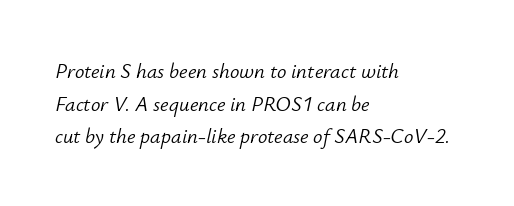
The horizontal fit of the characters is conventional and even. Every row of glyphs begins at an identical x-position on the left. You can tell it's italic because the verticals aren't actually vertical. Weight class: somewhere from thin through regular. The rows are spaced the way most documents space them.
